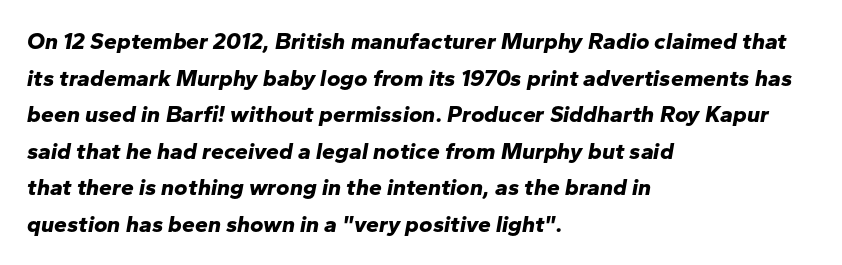
Q: Is the text bold? A: Yes.
Q: Is the text italic (slanted)? A: Yes, it leans right by about 10 degrees.
Q: Is the text underlined? A: No.
Q: How is the paragraph aligned? A: Left-aligned.
Q: Is the spacing between letters normal or unusually wide? A: Normal.
Q: Is the spacing between lines tight, normal or loose? A: Normal.
